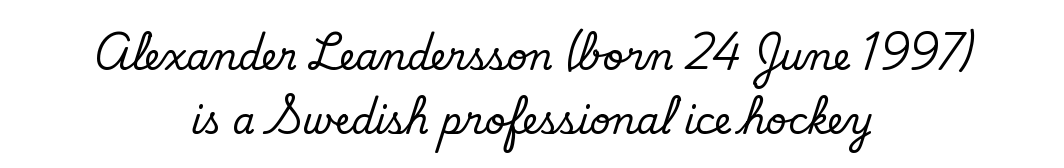
{"serif": "no", "bold": "no", "weight": "regular", "width": "normal", "stroke_contrast": "low", "x_height": "small", "monospaced": "no", "underline": "no", "align": "center", "line_spacing_ratio": 1.77, "letter_spacing": "normal", "letter_spacing_em": 0.0, "glyph_px": 36}
